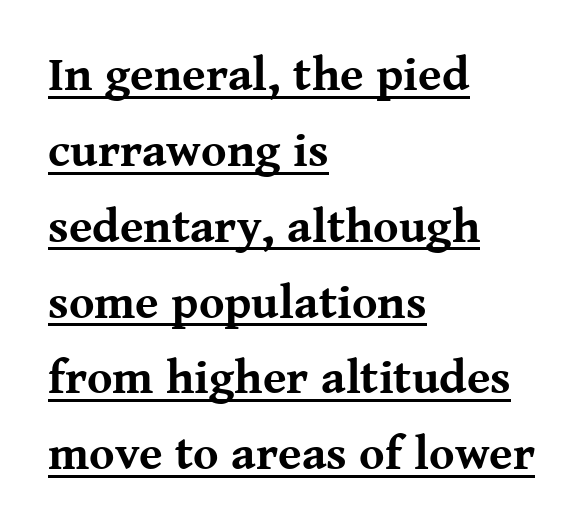
{"serif": "yes", "italic": "no", "bold": "yes", "weight": "bold", "width": "normal", "stroke_contrast": "medium", "x_height": "medium", "monospaced": "no", "underline": "yes", "align": "left", "line_spacing": "normal", "line_spacing_ratio": 1.58, "letter_spacing": "normal", "letter_spacing_em": 0.0, "glyph_px": 48}
